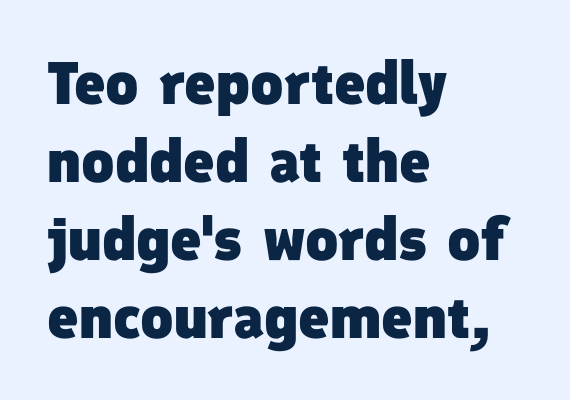
Q: Is the text bold? A: Yes.
Q: Is the typeface a serif or a sans-serif typeface? A: Sans-serif.
Q: Is the text underlined? A: No.
Q: How is the paragraph aligned? A: Left-aligned.
Q: Is the spacing between letters normal or unusually wide? A: Normal.
Q: Is the spacing between lines tight, normal or loose? A: Normal.
Q: Width (condensed, normal, or wide)? A: Normal.
Q: Stroke contrast? A: Low.
Q: x-height? A: Medium.
Q: Monospaced? A: No.
